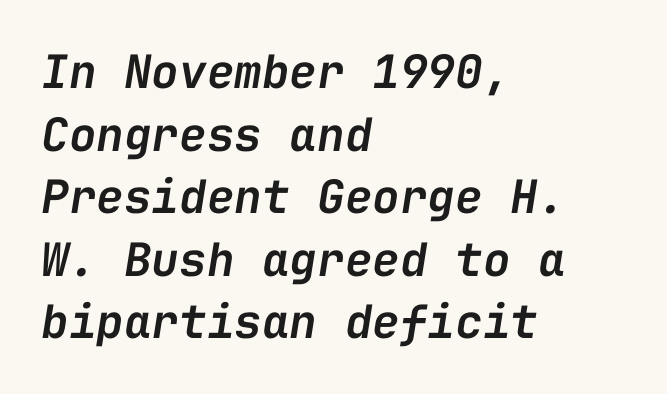
The baseline area is clear. The paragraph shown leans on its left margin. Note the uniform advance width — an 'i' takes as much space as an 'm'. Compared with typical paragraphs, the rows here are spaced about the same.
